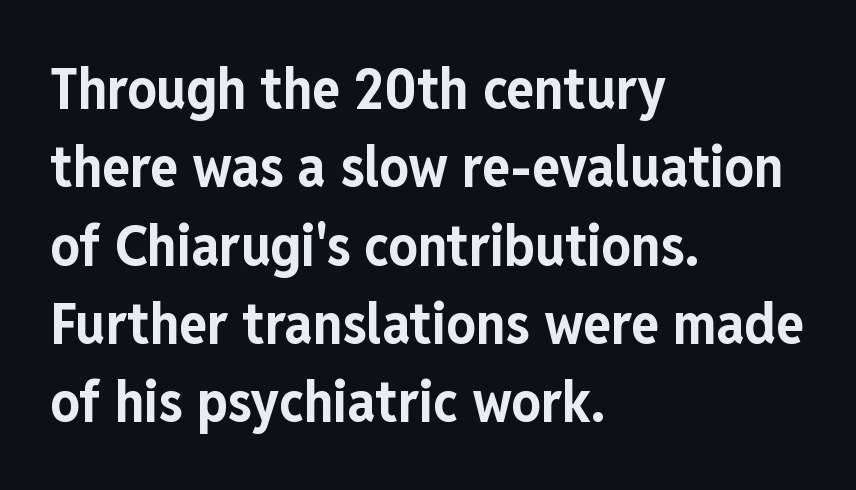
{"serif": "no", "italic": "no", "bold": "yes", "weight": "bold", "width": "condensed", "stroke_contrast": "low", "x_height": "medium", "monospaced": "no", "underline": "no", "align": "left", "line_spacing": "normal", "line_spacing_ratio": 1.35, "letter_spacing": "normal", "letter_spacing_em": 0.0, "glyph_px": 58}
